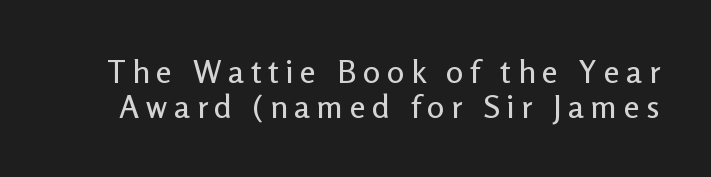
Q: Is the text italic (slanted)? A: No, it is upright.
Q: Is the typeface a serif or a sans-serif typeface? A: Sans-serif.
Q: Is the text underlined? A: No.
Q: Is the spacing between letters normal or unusually wide? A: Unusually wide.
Q: Is the spacing between lines tight, normal or loose? A: Tight.
Q: Width (condensed, normal, or wide)? A: Normal.
Q: Stroke contrast? A: Low.
Q: x-height? A: Medium.
Q: Monospaced? A: No.
